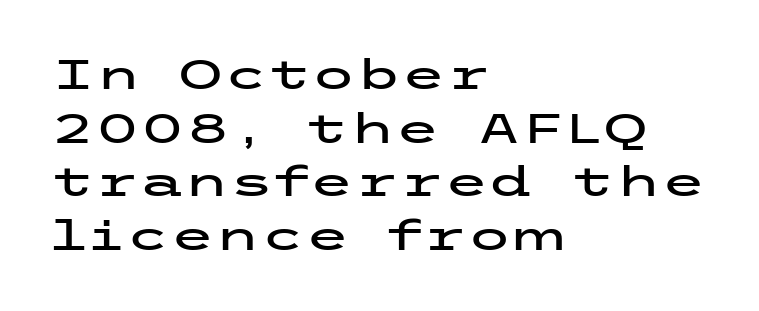
The image shows 41 px wide sans-serif type, upright; set left-aligned, normal line spacing (1.31x), normal letter spacing, not underlined; low stroke contrast and a medium x-height.
